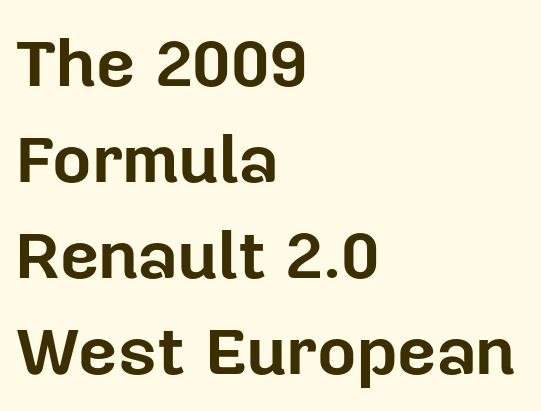
Q: Is the text bold? A: Yes.
Q: Is the text italic (slanted)? A: No, it is upright.
Q: Is the typeface a serif or a sans-serif typeface? A: Sans-serif.
Q: Is the text underlined? A: No.
Q: How is the paragraph aligned? A: Left-aligned.
Q: Is the spacing between letters normal or unusually wide? A: Normal.
Q: Is the spacing between lines tight, normal or loose? A: Normal.
Q: Width (condensed, normal, or wide)? A: Normal.
Q: Stroke contrast? A: Low.
Q: x-height? A: Medium.
Q: Monospaced? A: No.
